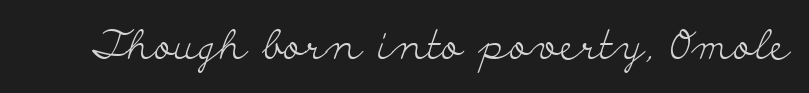
Q: Is the text bold? A: No.
Q: Is the text italic (slanted)? A: Yes.
Q: Is the typeface a serif or a sans-serif typeface? A: Serif.
Q: Is the text underlined? A: No.
Q: Is the spacing between letters normal or unusually wide? A: Normal.
Q: Width (condensed, normal, or wide)? A: Wide.
Q: Stroke contrast? A: Low.
Q: x-height? A: Small.
Q: Monospaced? A: No.
